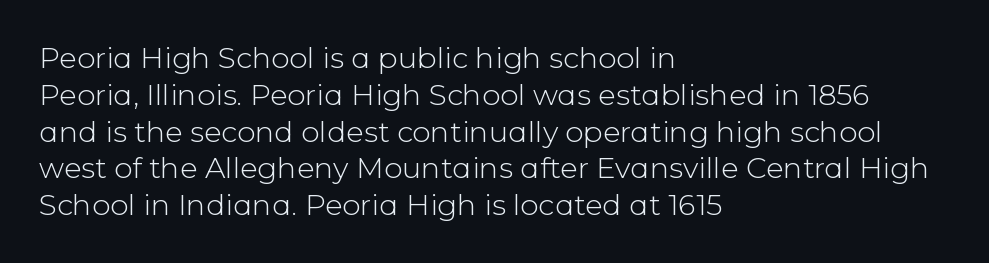
The image shows 29 px light sans-serif type, upright; set left-aligned, normal line spacing (1.27x), normal letter spacing, not underlined; low stroke contrast and a medium x-height.
